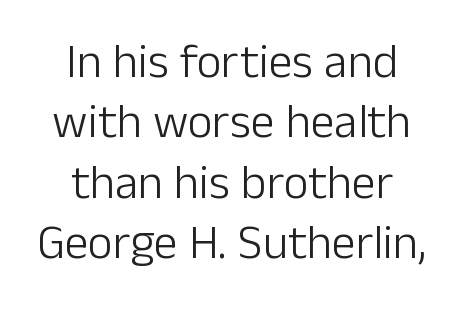
The image shows 48 px light sans-serif type, upright; set centered, normal line spacing (1.26x), normal letter spacing, not underlined; low stroke contrast and a medium x-height.
